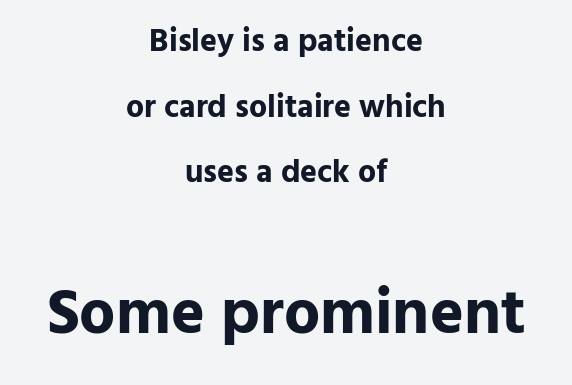
{"serif": "no", "italic": "no", "bold": "yes", "weight": "bold", "width": "normal", "stroke_contrast": "low", "x_height": "medium", "monospaced": "no", "underline": "no", "align": "center", "line_spacing": "loose", "line_spacing_ratio": 2.05, "letter_spacing": "normal", "letter_spacing_em": 0.0, "larger_block": "second", "size_ratio": 2.0, "glyph_px": 64}
